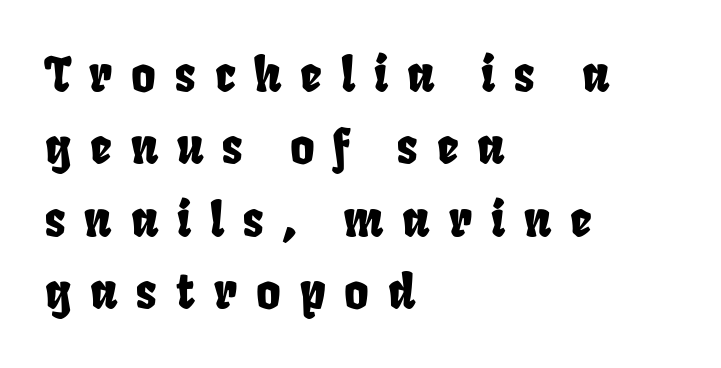
How are the letters spaced? Widely, with obvious added tracking. Quick note: interline space is typical. Bare-footed words on every line. A sans-serif font was chosen for this passage. You could not count columns in this text — the font is proportionally spaced. The ragged edge is on the right, which tells us the setting is flush left.
